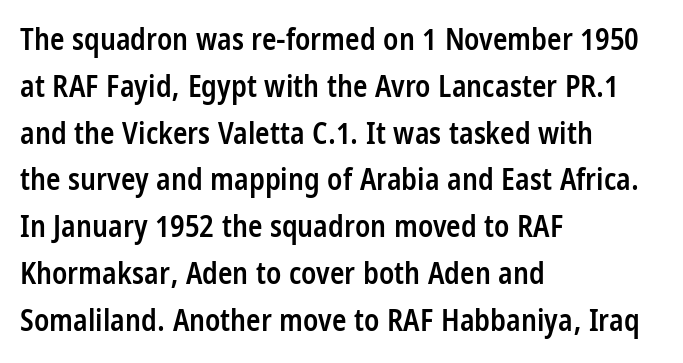
The area under the type is left untouched. These lines are rendered in a variable-pitch font. A sans-serif font was chosen for this passage. The rendering keeps characters at their native spacing. It's the straight-up-and-down kind of type. Typographic density is moderately raised because the face is semibold.
